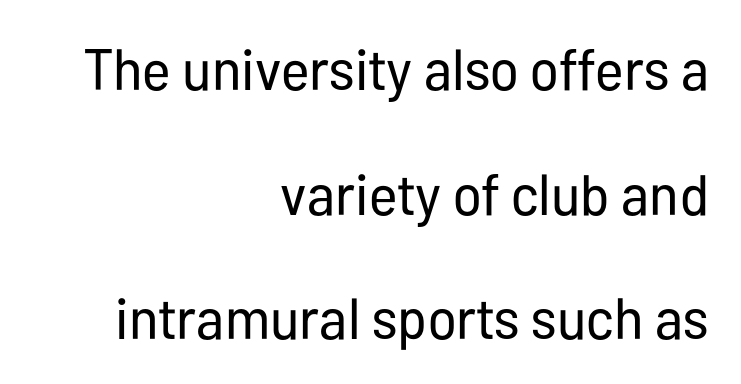
{"serif": "no", "italic": "no", "bold": "no", "weight": "regular", "width": "condensed", "stroke_contrast": "low", "x_height": "medium", "monospaced": "no", "underline": "no", "align": "right", "line_spacing": "loose", "line_spacing_ratio": 2.15, "letter_spacing": "normal", "letter_spacing_em": 0.0, "glyph_px": 58}
